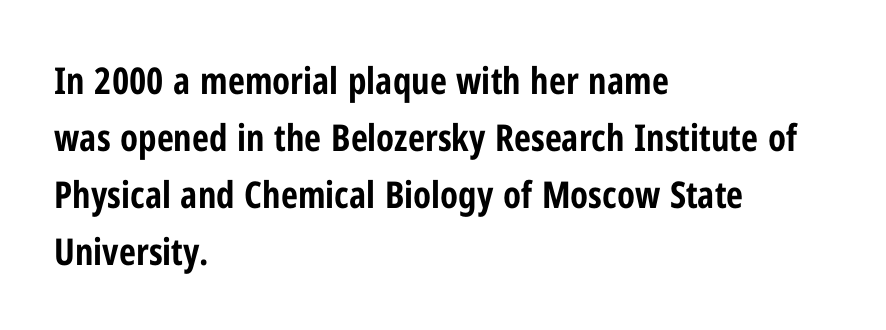
Q: Is the text bold? A: Yes.
Q: Is the text italic (slanted)? A: No, it is upright.
Q: Is the typeface a serif or a sans-serif typeface? A: Sans-serif.
Q: Is the text underlined? A: No.
Q: How is the paragraph aligned? A: Left-aligned.
Q: Is the spacing between letters normal or unusually wide? A: Normal.
Q: Is the spacing between lines tight, normal or loose? A: Normal.
Q: Width (condensed, normal, or wide)? A: Condensed.
Q: Stroke contrast? A: Low.
Q: x-height? A: Medium.
Q: Monospaced? A: No.
